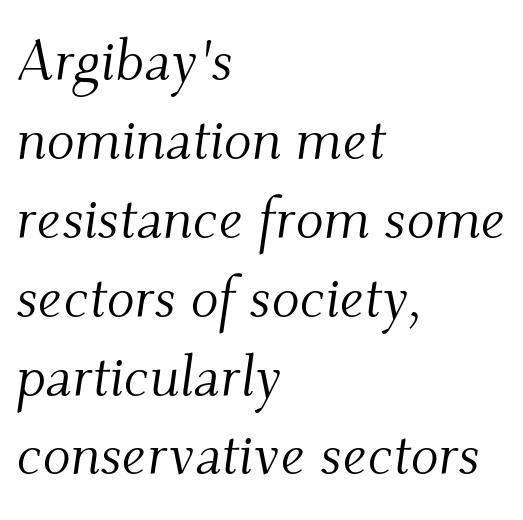
{"serif": "yes", "italic": "yes", "lean": "right", "slant_degrees": 9, "bold": "no", "weight": "light", "width": "normal", "stroke_contrast": "medium", "x_height": "small", "monospaced": "no", "underline": "no", "align": "left", "line_spacing": "normal", "line_spacing_ratio": 1.36, "letter_spacing": "normal", "letter_spacing_em": 0.0, "glyph_px": 58}
